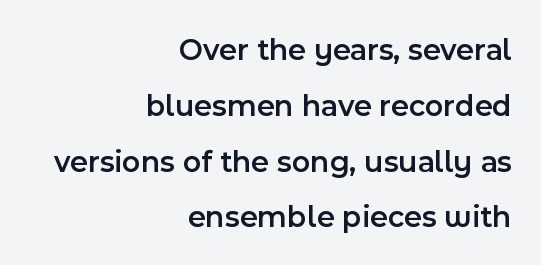
The image shows 31 px semibold sans-serif type, upright; set right-aligned, line spacing 1.8x, normal letter spacing, not underlined; a medium x-height.
